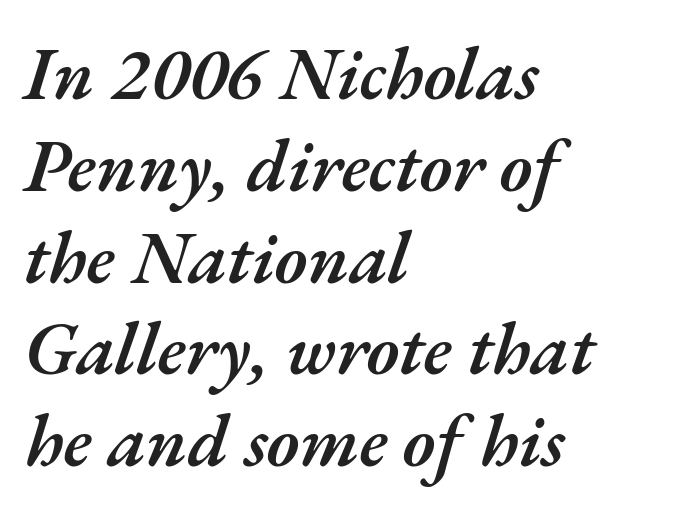
The image shows 74 px semibold type, italic (leaning right); set left-aligned, line spacing 1.24x, normal letter spacing, not underlined; medium stroke contrast and a small x-height.
